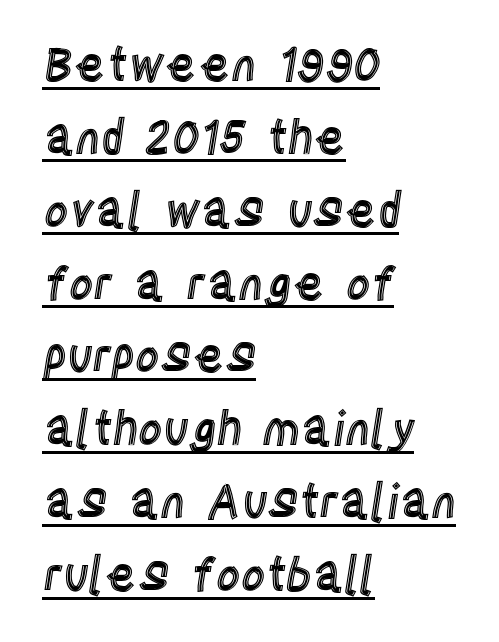
A normal amount of white space separates one row of letters from the next. Do the characters align in a grid? No, the font is proportional. This sample uses plain, unmodified letter spacing. Alignment: flush left.
